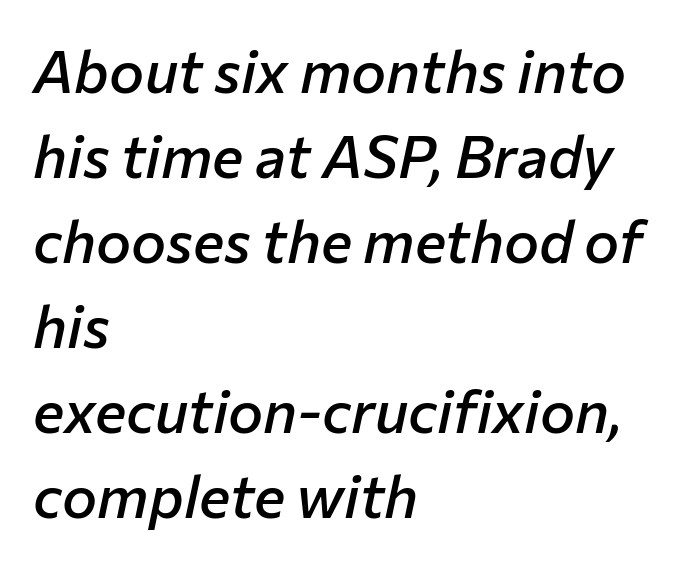
Q: Is the text bold? A: Semi-bold.
Q: Is the text italic (slanted)? A: Yes, it leans right by about 12 degrees.
Q: Is the text underlined? A: No.
Q: How is the paragraph aligned? A: Left-aligned.
Q: Is the spacing between letters normal or unusually wide? A: Normal.
Q: Is the spacing between lines tight, normal or loose? A: Normal.
Q: Width (condensed, normal, or wide)? A: Normal.
Q: Stroke contrast? A: Low.
Q: x-height? A: Medium.
Q: Monospaced? A: No.
